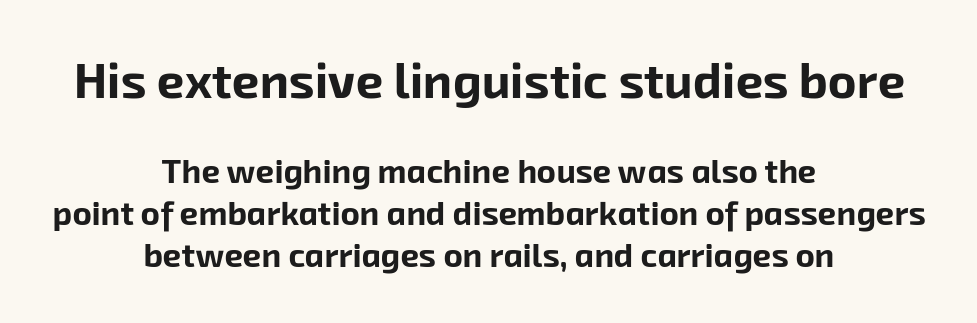
The image shows 49 px bold sans-serif type; set centered, normal line spacing (1.27x), normal letter spacing, not underlined; the first (top) block is 1.48x larger; low stroke contrast and a medium x-height.
